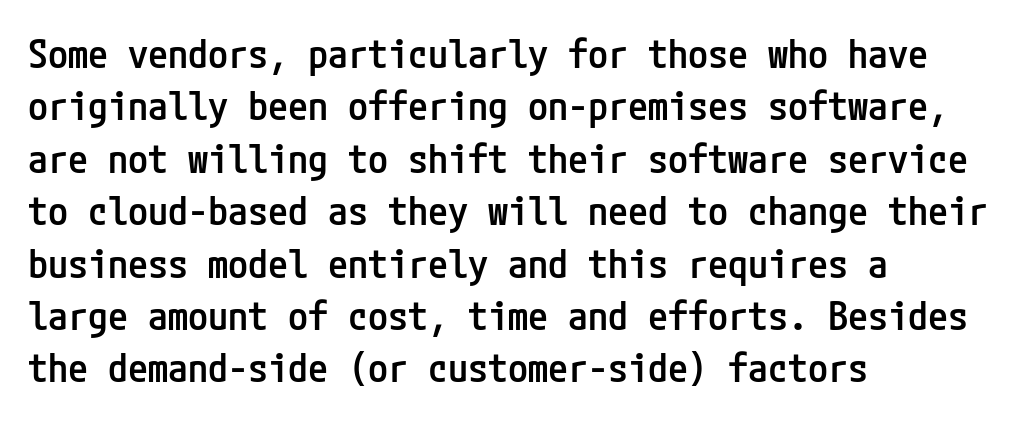
{"serif": "no", "italic": "no", "bold": "semi", "weight": "semibold", "width": "condensed", "stroke_contrast": "low", "x_height": "medium", "underline": "no", "align": "left", "line_spacing": "normal", "line_spacing_ratio": 1.31, "letter_spacing": "normal", "letter_spacing_em": 0.0, "glyph_px": 40}
